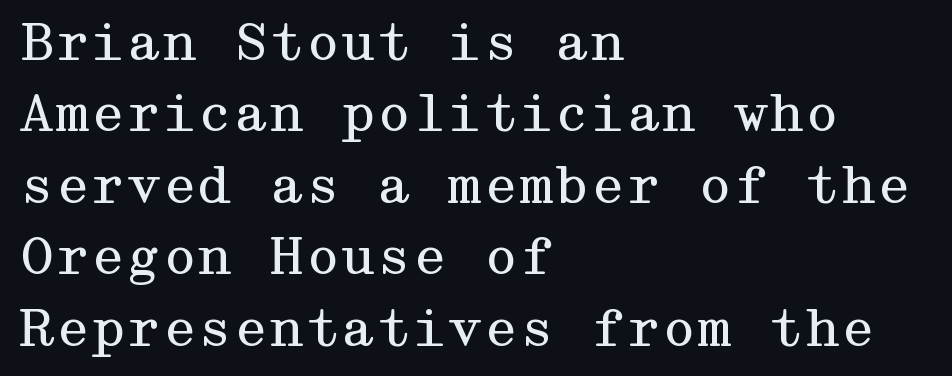
The image shows 51 px regular-weight, wide serif type, upright; set left-aligned, normal line spacing (1.4x), normal letter spacing, not underlined; medium stroke contrast and a medium x-height.
